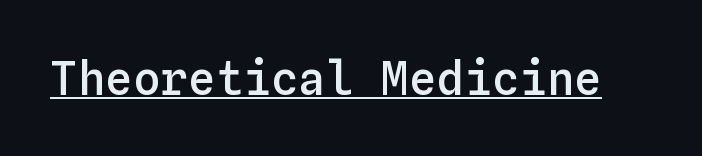
The image shows 46 px semibold type, upright, monospaced; set normal letter spacing, underlined; low stroke contrast and a medium x-height.
